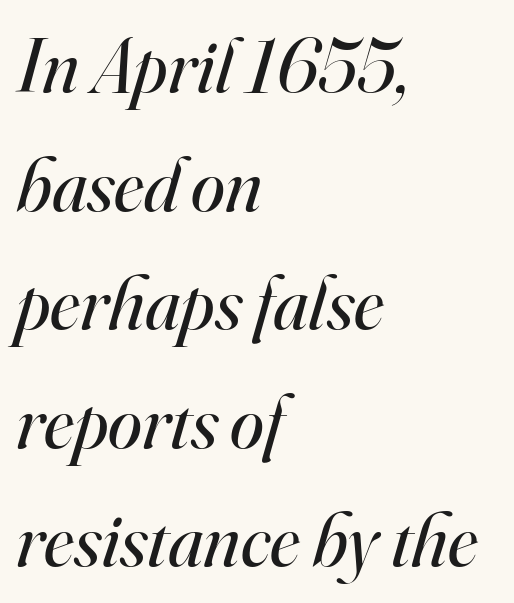
The image shows 77 px regular-weight serif type, italic (leaning right); set left-aligned, normal line spacing (1.54x), normal letter spacing, not underlined; high stroke contrast and a small x-height.
